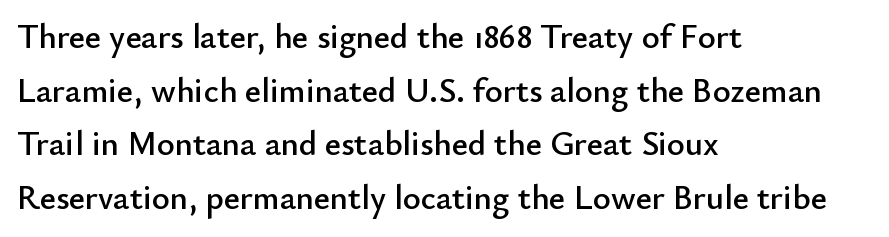
Q: Is the text italic (slanted)? A: No, it is upright.
Q: Is the typeface a serif or a sans-serif typeface? A: Sans-serif.
Q: Is the text underlined? A: No.
Q: How is the paragraph aligned? A: Left-aligned.
Q: Is the spacing between letters normal or unusually wide? A: Normal.
Q: Is the spacing between lines tight, normal or loose? A: Normal.
Q: Width (condensed, normal, or wide)? A: Normal.
Q: Stroke contrast? A: Low.
Q: x-height? A: Small.
Q: Monospaced? A: No.
